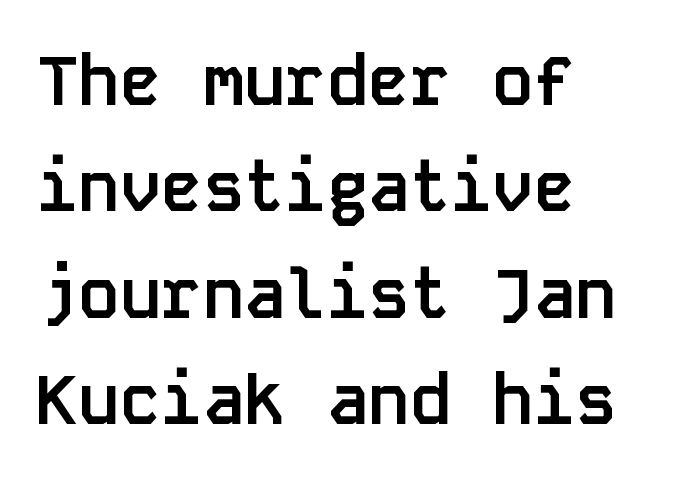
{"serif": "no", "italic": "no", "bold": "yes", "weight": "semibold", "width": "normal", "stroke_contrast": "low", "x_height": "large", "monospaced": "yes", "underline": "no", "align": "left", "line_spacing": "normal", "line_spacing_ratio": 1.54, "letter_spacing": "normal", "letter_spacing_em": 0.0, "glyph_px": 69}
